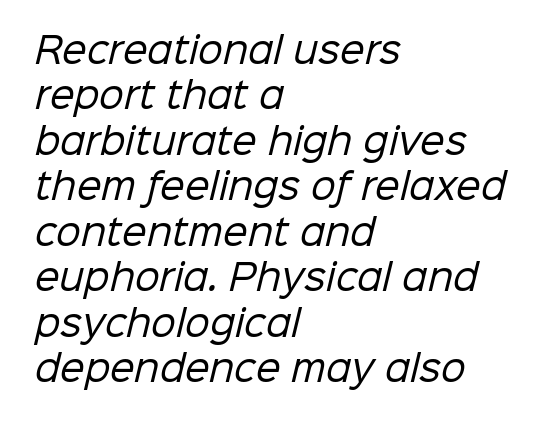
{"serif": "no", "bold": "no", "weight": "regular", "width": "normal", "stroke_contrast": "low", "x_height": "medium", "monospaced": "no", "underline": "no", "align": "left", "line_spacing": "normal", "line_spacing_ratio": 1.3, "letter_spacing": "normal", "letter_spacing_em": 0.0, "glyph_px": 35}
